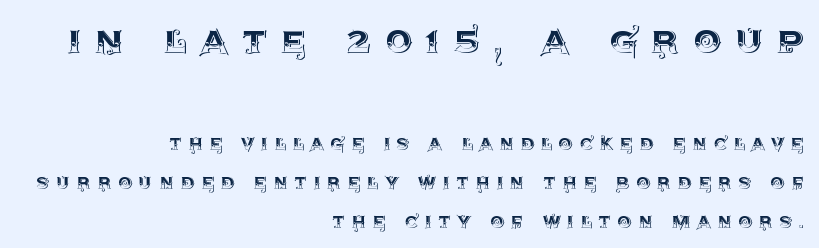
Q: Is the text italic (slanted)? A: No, it is upright.
Q: Is the text underlined? A: No.
Q: How is the paragraph aligned? A: Right-aligned.
Q: Is the spacing between letters normal or unusually wide? A: Unusually wide.
Q: Which block of text is set in a larger size, the first (top) or the second (bottom)? A: The first (top) one.
Q: Width (condensed, normal, or wide)? A: Normal.
Q: x-height? A: Large.
Q: Monospaced? A: No.
